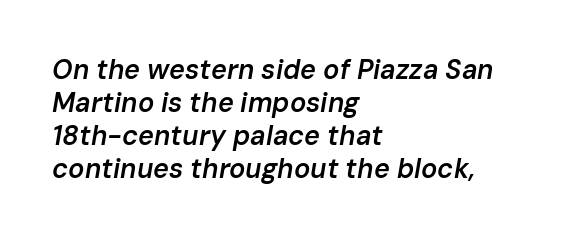
Q: Is the text bold? A: Semi-bold.
Q: Is the text italic (slanted)? A: Yes, it leans right by about 10 degrees.
Q: Is the text underlined? A: No.
Q: How is the paragraph aligned? A: Left-aligned.
Q: Is the spacing between letters normal or unusually wide? A: Normal.
